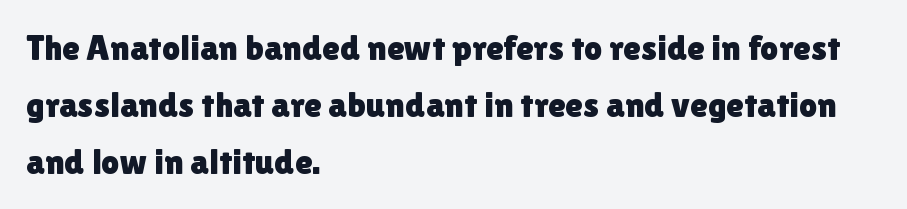
The image shows 36 px sans-serif type, upright; set left-aligned, normal line spacing (1.59x), normal letter spacing, not underlined; low stroke contrast and a medium x-height.
